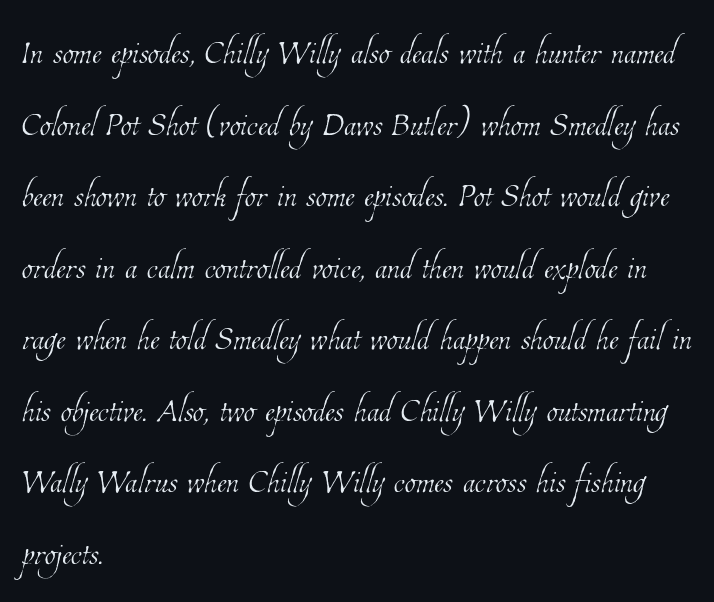
Q: Is the text bold? A: No.
Q: Is the text underlined? A: No.
Q: How is the paragraph aligned? A: Left-aligned.
Q: Is the spacing between letters normal or unusually wide? A: Normal.
Q: Is the spacing between lines tight, normal or loose? A: Normal.
Q: Width (condensed, normal, or wide)? A: Condensed.
Q: Stroke contrast? A: Low.
Q: x-height? A: Medium.
Q: Monospaced? A: No.
